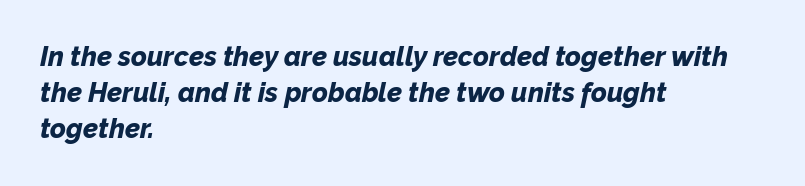
{"italic": "yes", "lean": "right", "slant_degrees": 12, "bold": "yes", "underline": "no", "align": "left", "line_spacing": "normal", "line_spacing_ratio": 1.34, "letter_spacing": "normal", "letter_spacing_em": 0.0, "glyph_px": 27}
